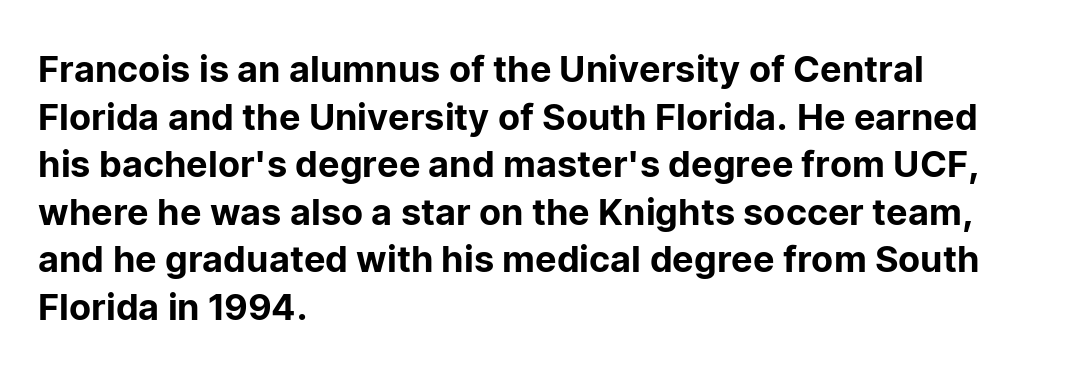
The image shows 36 px sans-serif type, upright; set left-aligned, normal line spacing (1.32x), normal letter spacing, not underlined; low stroke contrast and a medium x-height.
